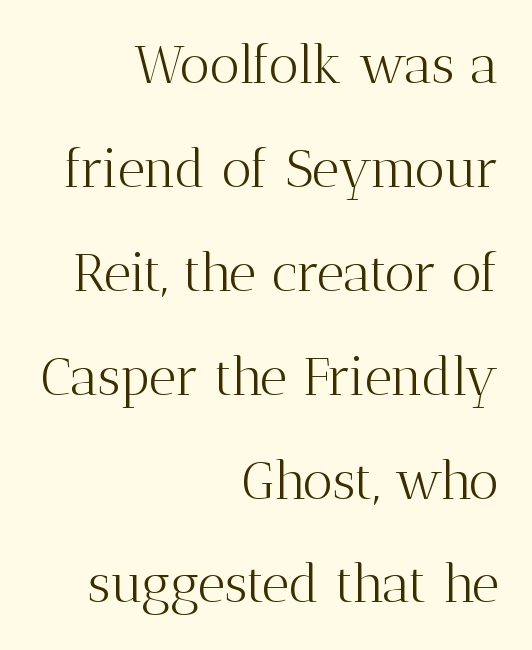
Q: Is the text bold? A: No.
Q: Is the text italic (slanted)? A: No, it is upright.
Q: Is the typeface a serif or a sans-serif typeface? A: Serif.
Q: Is the text underlined? A: No.
Q: How is the paragraph aligned? A: Right-aligned.
Q: Is the spacing between letters normal or unusually wide? A: Normal.
Q: Is the spacing between lines tight, normal or loose? A: Loose.
Q: Width (condensed, normal, or wide)? A: Normal.
Q: Stroke contrast? A: Medium.
Q: x-height? A: Medium.
Q: Monospaced? A: No.
